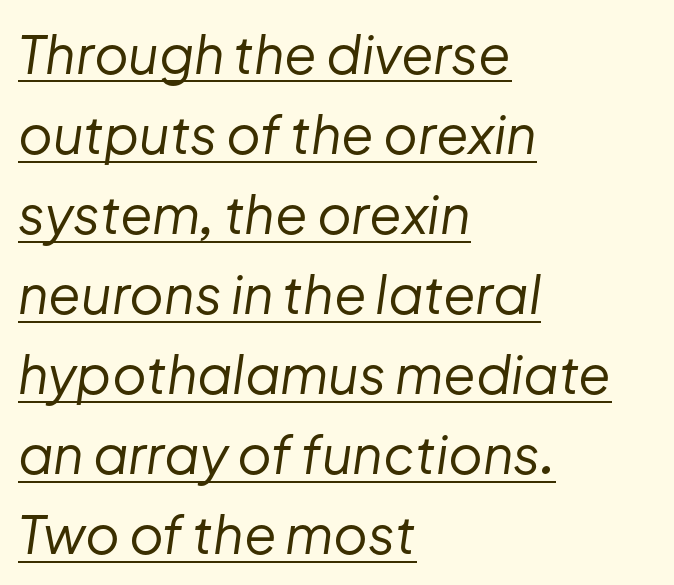
{"italic": "yes", "lean": "right", "slant_degrees": 8, "bold": "no", "weight": "regular", "width": "normal", "stroke_contrast": "low", "x_height": "medium", "monospaced": "no", "underline": "yes", "align": "left", "line_spacing": "normal", "line_spacing_ratio": 1.51, "letter_spacing": "normal", "letter_spacing_em": 0.0, "glyph_px": 53}
